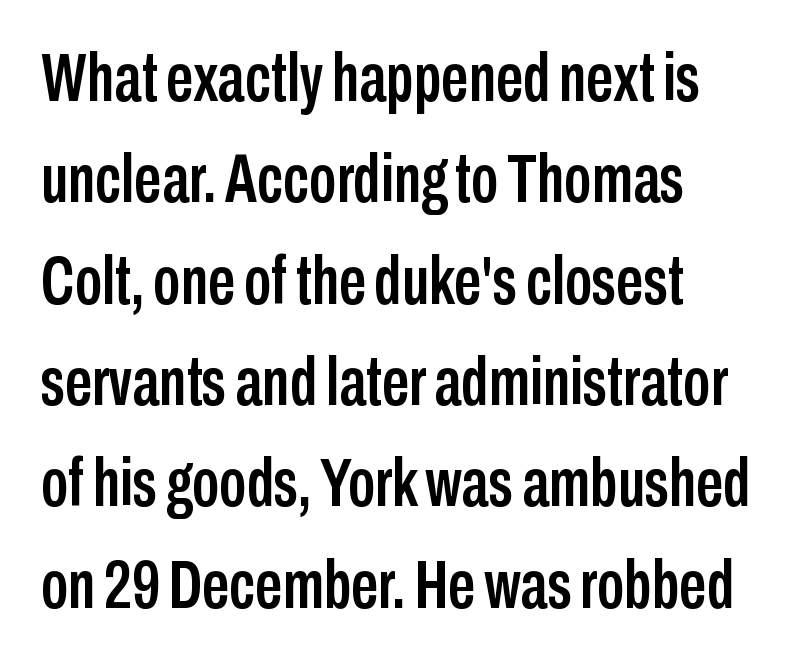
Q: Is the text italic (slanted)? A: No, it is upright.
Q: Is the typeface a serif or a sans-serif typeface? A: Sans-serif.
Q: Is the text underlined? A: No.
Q: How is the paragraph aligned? A: Left-aligned.
Q: Is the spacing between letters normal or unusually wide? A: Normal.
Q: Is the spacing between lines tight, normal or loose? A: Normal.
Q: Width (condensed, normal, or wide)? A: Condensed.
Q: Stroke contrast? A: Low.
Q: x-height? A: Medium.
Q: Monospaced? A: No.
